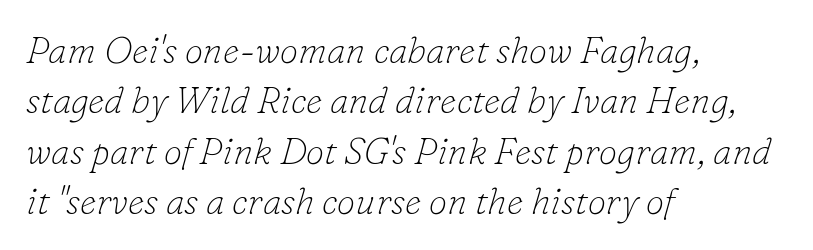
Q: Is the text bold? A: No.
Q: Is the text italic (slanted)? A: Yes, it leans right by about 16 degrees.
Q: Is the typeface a serif or a sans-serif typeface? A: Serif.
Q: Is the text underlined? A: No.
Q: How is the paragraph aligned? A: Left-aligned.
Q: Is the spacing between letters normal or unusually wide? A: Normal.
Q: Is the spacing between lines tight, normal or loose? A: Normal.
Q: Width (condensed, normal, or wide)? A: Normal.
Q: Stroke contrast? A: Low.
Q: x-height? A: Small.
Q: Monospaced? A: No.
